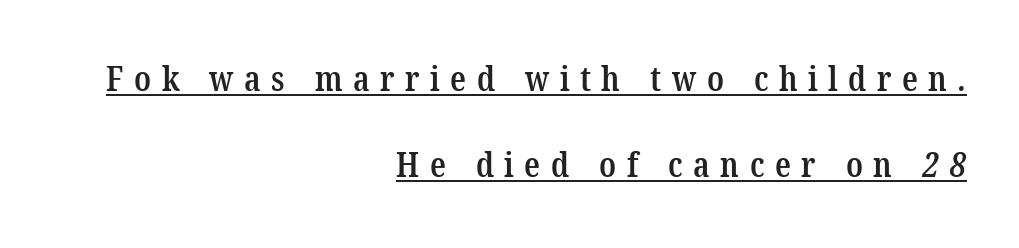
The image shows 35 px semibold, condensed serif type; set right-aligned, loose line spacing (2.45x), unusually wide letter spacing (+0.3 em), underlined; low stroke contrast and a medium x-height.
